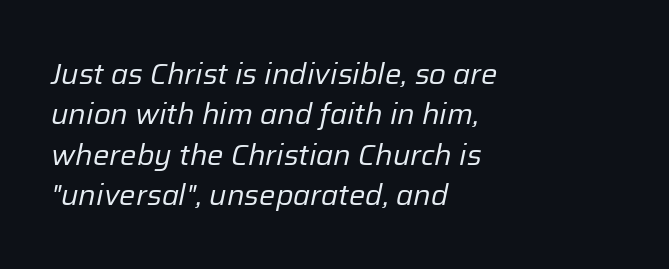
Q: Is the text bold? A: No.
Q: Is the text italic (slanted)? A: Yes, it leans right by about 12 degrees.
Q: Is the text underlined? A: No.
Q: How is the paragraph aligned? A: Left-aligned.
Q: Is the spacing between letters normal or unusually wide? A: Normal.
Q: Is the spacing between lines tight, normal or loose? A: Normal.
Q: Width (condensed, normal, or wide)? A: Normal.
Q: Stroke contrast? A: Low.
Q: x-height? A: Medium.
Q: Monospaced? A: No.
